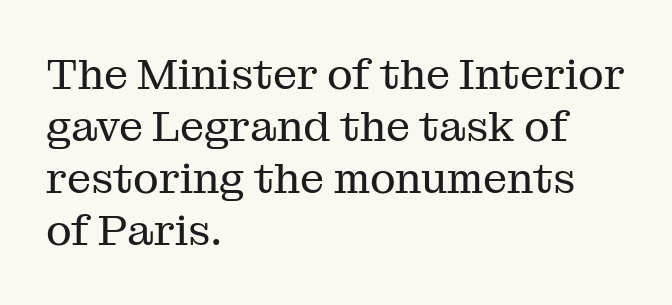
{"serif": "yes", "italic": "no", "bold": "no", "weight": "regular", "width": "normal", "stroke_contrast": "medium", "x_height": "medium", "monospaced": "no", "underline": "no", "align": "left", "line_spacing_ratio": 1.21, "letter_spacing": "normal", "letter_spacing_em": 0.0, "glyph_px": 43}
